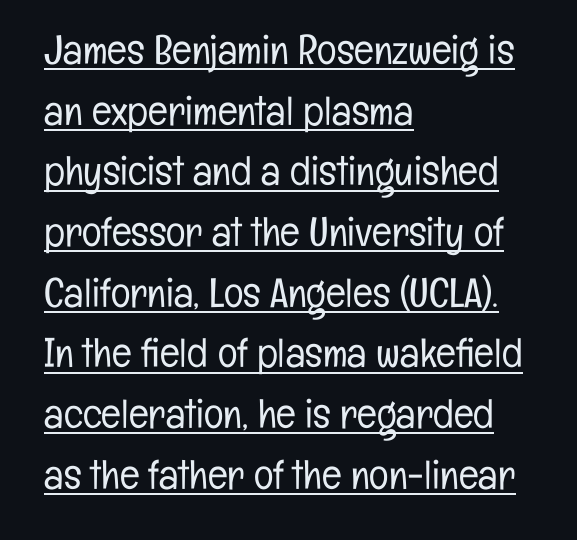
{"serif": "no", "italic": "no", "bold": "no", "weight": "light", "width": "condensed", "stroke_contrast": "low", "x_height": "medium", "monospaced": "no", "underline": "yes", "align": "left", "line_spacing": "normal", "line_spacing_ratio": 1.48, "letter_spacing": "normal", "letter_spacing_em": 0.0, "glyph_px": 41}
